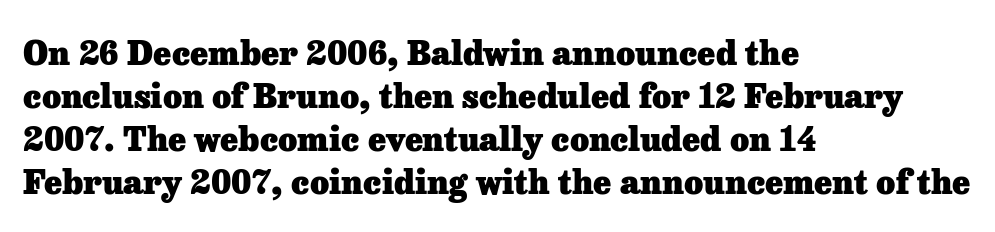
This sample has the flowing, uneven cadence of proportional lettering. It's the straight-up-and-down kind of type. What's the leading like? Ordinary, nothing unusual. The face used here is seriffed, in the tradition of book romans.
